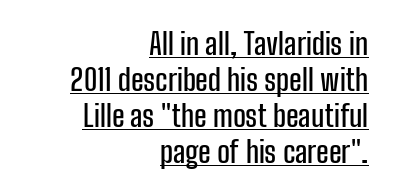
Reading down the block, your eye finds every line finishing at a fixed right position. No feet cap the strokes, marking this as sans-serif type. Character widths vary here, with narrow letters taking less room than wide ones. A typesetter would call this zero additional tracking. The letters stand straight up with perfectly vertical stems. Looks like someone drew a line under every word here.
